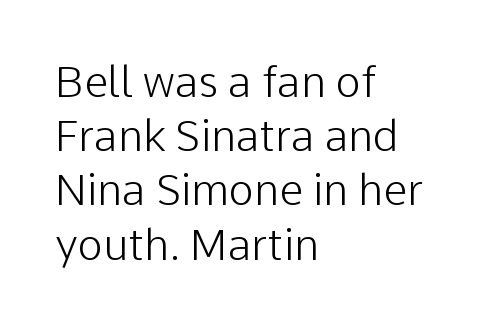
The image shows 43 px light sans-serif type, upright; set left-aligned, normal line spacing (1.26x), normal letter spacing, not underlined; low stroke contrast and a medium x-height.
